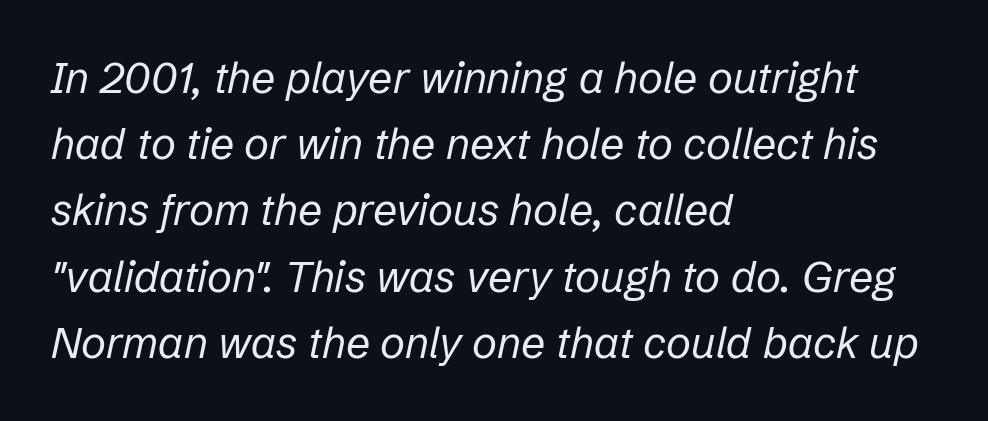
How would I describe the line gaps? Plain and ordinary. These lines keep a tight, regular rhythm from letter to letter. A clean baseline with only descenders dipping below it. The axis of the letterforms is tilted away from vertical. The weight would be labelled regular, book, light, or lighter still. The passage shown is typed in a proportional face where columns would drift.
